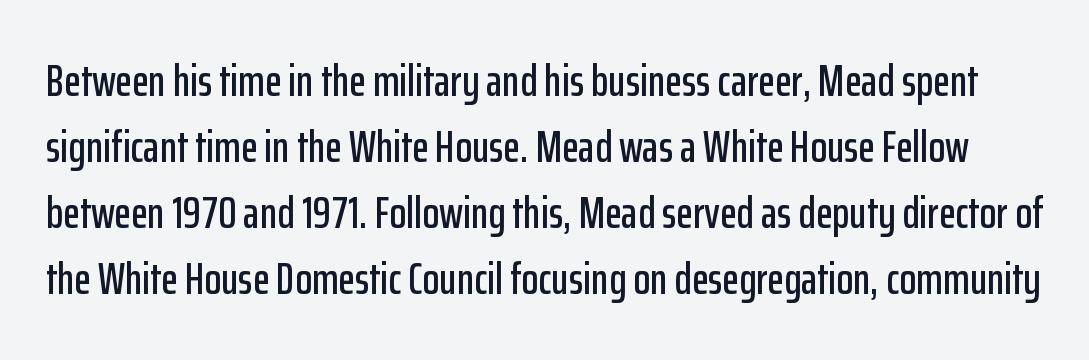
The face used here is a sans, in the tradition of grotesques and geometrics. Note the varied advance widths — an 'i' is clearly narrower than an 'm'. The lettering stays uniformly vertical, giving the passage a roman look. No word sits above an underline. Evenly set lines give the paragraph a standard silhouette.
